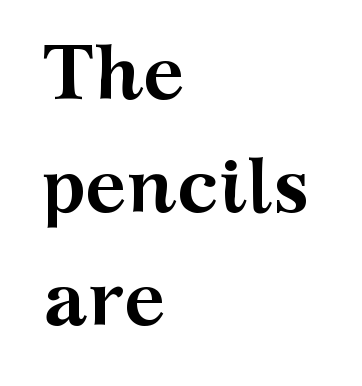
The letters carry serifs — small finishing strokes at the ends of their stems. Descenders are the only things crossing below the line. Stroke thickness is high; the sample reads as a true bold. Do the characters align in a grid? No, the font is proportional.
